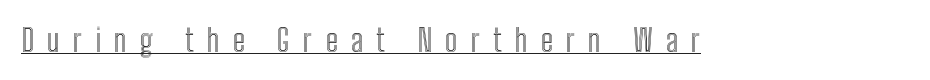
{"italic": "no", "width": "condensed", "x_height": "medium", "monospaced": "no", "underline": "yes", "letter_spacing": "wide", "letter_spacing_em": 0.42, "glyph_px": 31}
